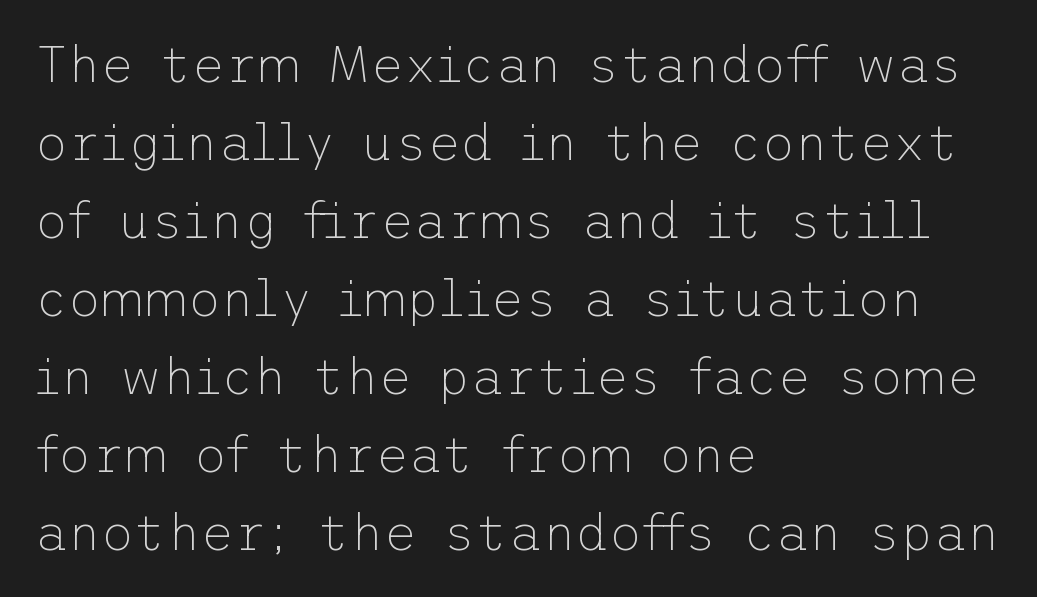
The image shows 51 px thin sans-serif type, upright; set left-aligned, normal line spacing (1.53x), normal letter spacing, not underlined; low stroke contrast and a medium x-height.
